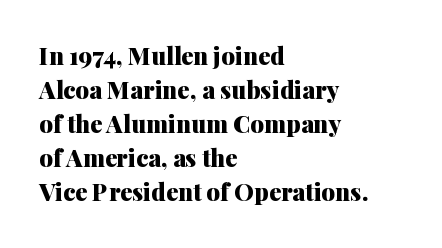
The image shows 24 px bold type, upright; set left-aligned, normal line spacing (1.42x), normal letter spacing, not underlined.
